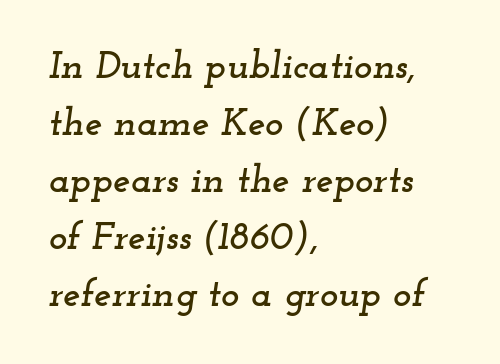
Reading down the block, your eye returns to a fixed left position each line. Letters rest on an invisible, unmarked baseline. Words appear dense and cohesive because spacing is normal. The typography opts for an oblique posture over an upright one. The face used here is seriffed, in the tradition of book romans. Note the varied advance widths — an 'i' is clearly narrower than an 'm'.
